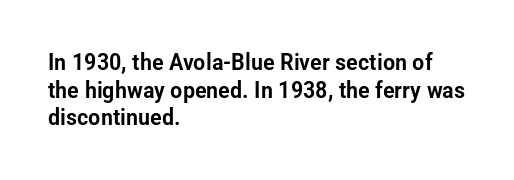
Q: Is the text italic (slanted)? A: No, it is upright.
Q: Is the text underlined? A: No.
Q: How is the paragraph aligned? A: Left-aligned.
Q: Is the spacing between letters normal or unusually wide? A: Normal.
